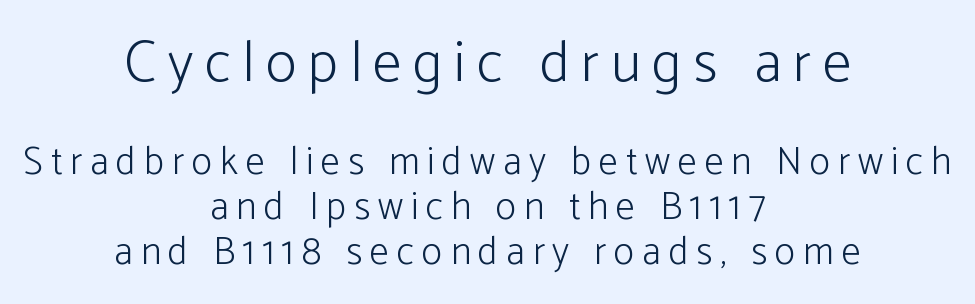
{"serif": "no", "italic": "no", "bold": "no", "weight": "light", "width": "normal", "stroke_contrast": "low", "x_height": "medium", "monospaced": "no", "underline": "no", "align": "center", "line_spacing_ratio": 1.16, "letter_spacing": "wide", "letter_spacing_em": 0.2, "larger_block": "first", "size_ratio": 1.49, "glyph_px": 58}
